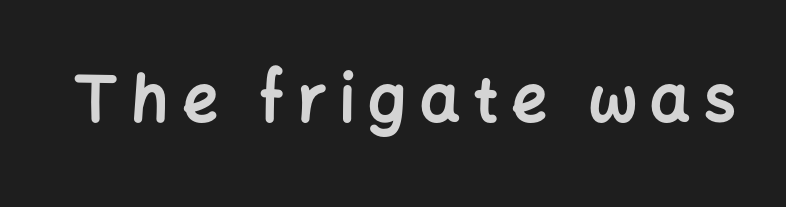
The image shows 63 px bold sans-serif type, upright; set unusually wide letter spacing (+0.21 em), not underlined; low stroke contrast and a medium x-height.
